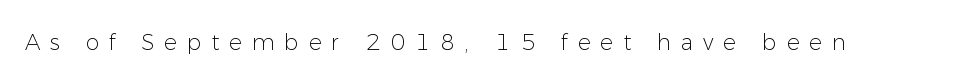
Q: Is the text bold? A: No.
Q: Is the text italic (slanted)? A: No, it is upright.
Q: Is the text underlined? A: No.
Q: Is the spacing between letters normal or unusually wide? A: Unusually wide.
